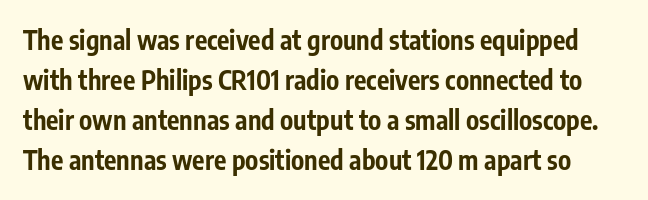
{"italic": "no", "bold": "yes", "underline": "no", "line_spacing": "normal", "line_spacing_ratio": 1.54, "letter_spacing": "normal", "letter_spacing_em": 0.0, "glyph_px": 26}
